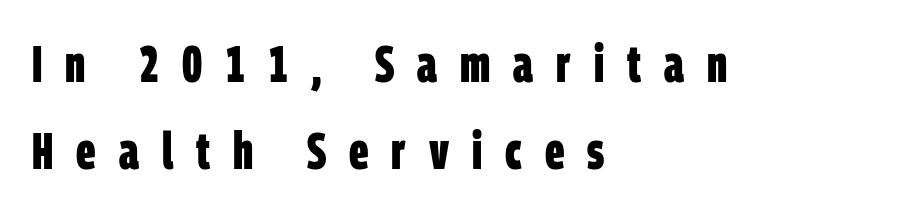
Q: Is the text bold? A: Yes.
Q: Is the typeface a serif or a sans-serif typeface? A: Sans-serif.
Q: Is the text underlined? A: No.
Q: How is the paragraph aligned? A: Left-aligned.
Q: Is the spacing between letters normal or unusually wide? A: Unusually wide.
Q: Is the spacing between lines tight, normal or loose? A: Normal.
Q: Width (condensed, normal, or wide)? A: Condensed.
Q: Stroke contrast? A: Low.
Q: x-height? A: Large.
Q: Monospaced? A: No.
